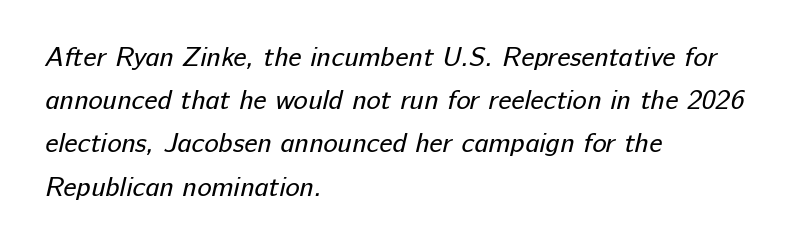
Q: Is the text bold? A: No.
Q: Is the text underlined? A: No.
Q: How is the paragraph aligned? A: Left-aligned.
Q: Is the spacing between letters normal or unusually wide? A: Normal.
Q: Is the spacing between lines tight, normal or loose? A: Normal.
